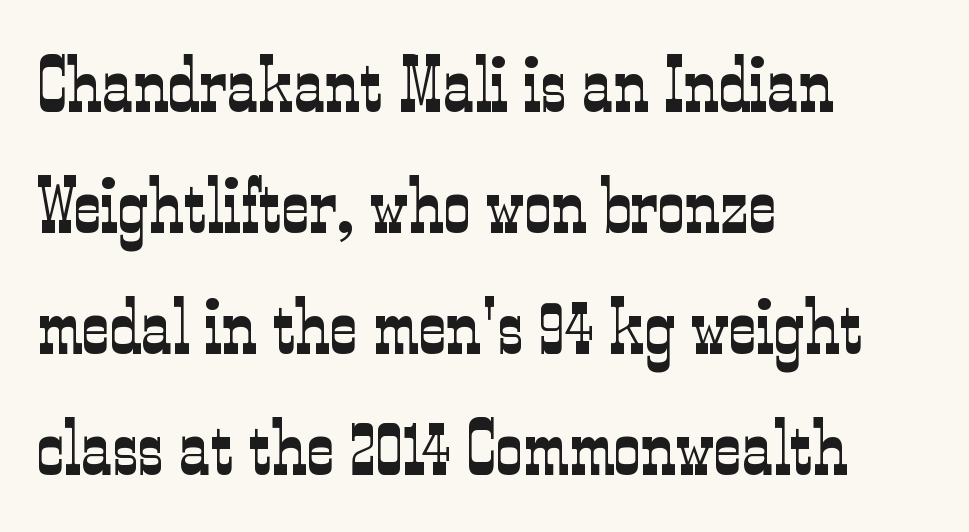
The image shows 77 px light, condensed serif type, upright; set left-aligned, normal line spacing (1.57x), normal letter spacing, not underlined; low stroke contrast and a medium x-height.
